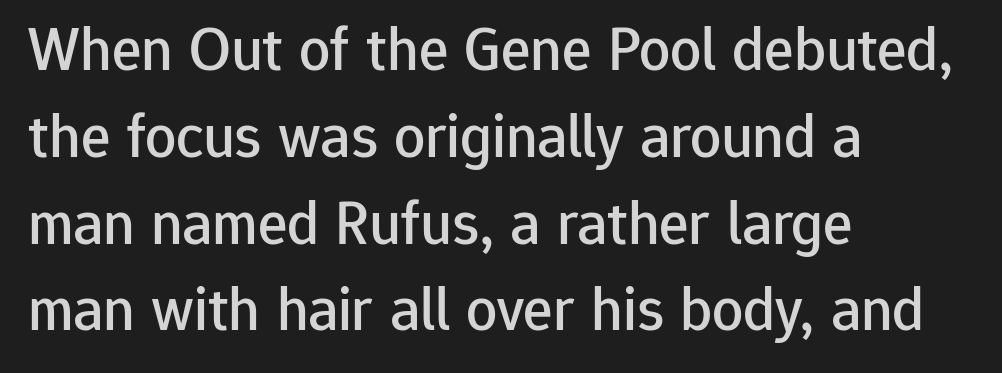
The image shows 62 px sans-serif type, upright; set left-aligned, normal line spacing (1.4x), normal letter spacing, not underlined; low stroke contrast and a medium x-height.
